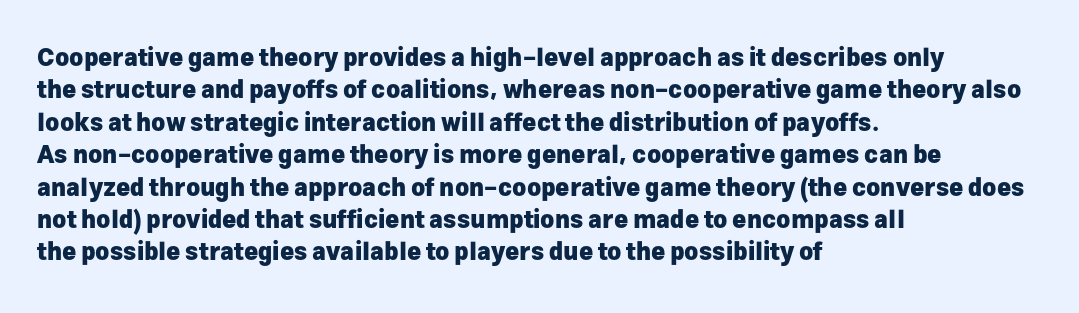
Q: Is the text bold? A: Yes.
Q: Is the text italic (slanted)? A: No, it is upright.
Q: Is the text underlined? A: No.
Q: How is the paragraph aligned? A: Left-aligned.
Q: Is the spacing between letters normal or unusually wide? A: Normal.
Q: Is the spacing between lines tight, normal or loose? A: Normal.
